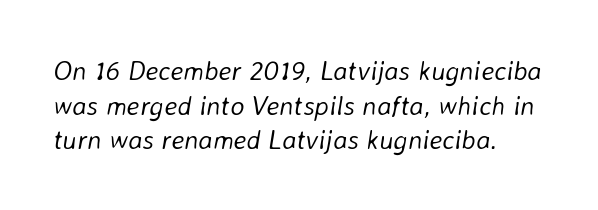
{"italic": "yes", "lean": "right", "slant_degrees": 8, "bold": "no", "underline": "no", "line_spacing": "normal", "line_spacing_ratio": 1.28, "letter_spacing": "normal", "letter_spacing_em": 0.0, "glyph_px": 27}
